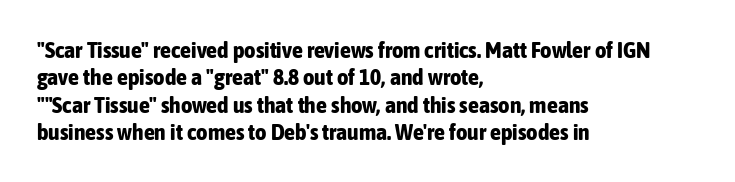
Q: Is the text bold? A: Yes.
Q: Is the text italic (slanted)? A: No, it is upright.
Q: Is the text underlined? A: No.
Q: How is the paragraph aligned? A: Left-aligned.
Q: Is the spacing between letters normal or unusually wide? A: Normal.
